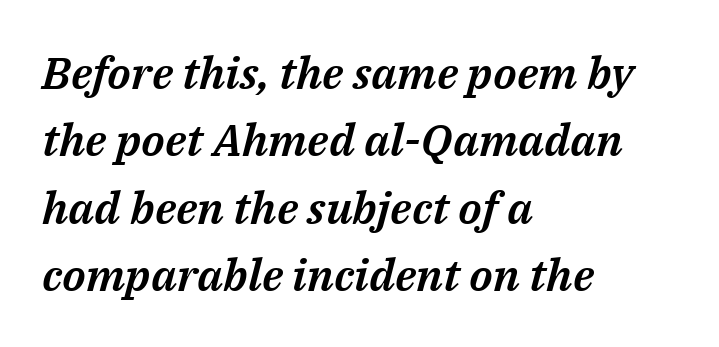
{"italic": "yes", "lean": "right", "slant_degrees": 14, "width": "normal", "stroke_contrast": "medium", "x_height": "medium", "monospaced": "no", "underline": "no", "align": "left", "line_spacing": "normal", "line_spacing_ratio": 1.5, "letter_spacing": "normal", "letter_spacing_em": 0.0, "glyph_px": 45}
